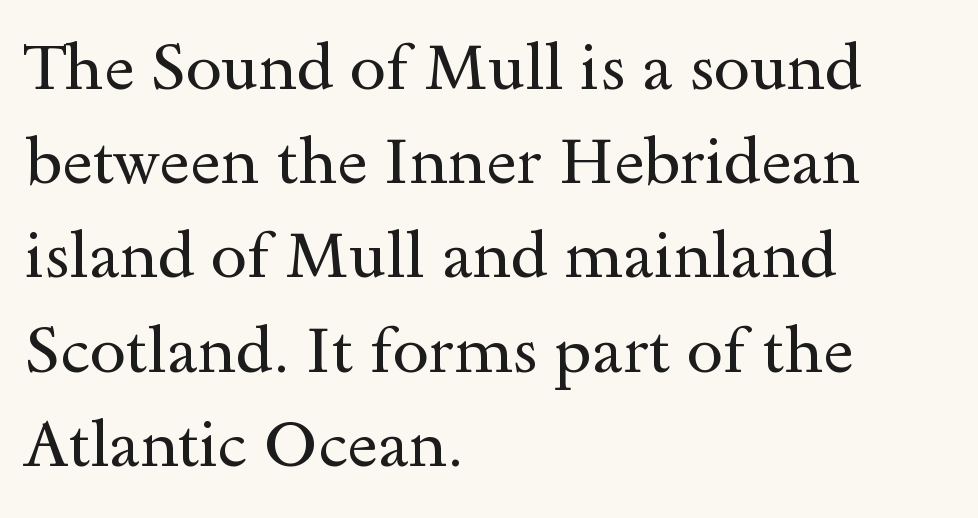
The image shows 65 px regular-weight, wide serif type, upright; set left-aligned, normal line spacing (1.45x), normal letter spacing, not underlined; a small x-height.
